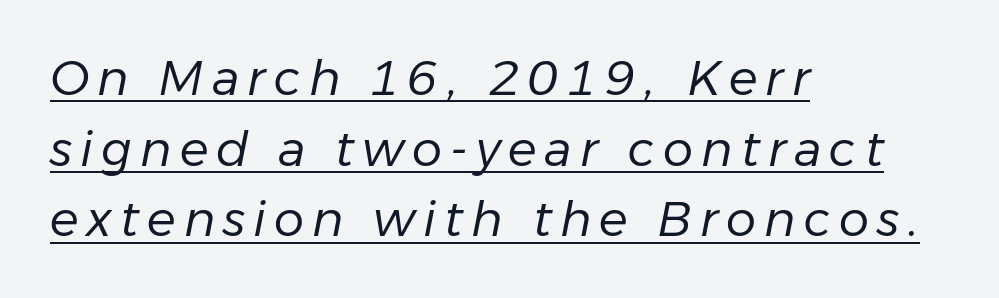
This sample has the flowing, uneven cadence of proportional lettering. Reading down the block, your eye returns to a fixed left position each line. The face used here has a pronounced slope to its letters. Descenders here cross a horizontal rule under the line.
